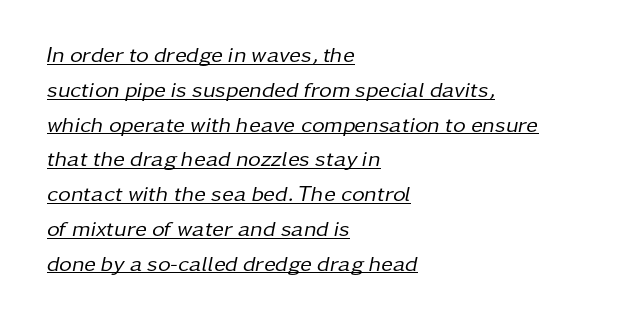
{"italic": "yes", "lean": "right", "slant_degrees": 11, "bold": "no", "underline": "yes", "align": "left", "line_spacing": "normal", "line_spacing_ratio": 1.58, "letter_spacing": "normal", "letter_spacing_em": 0.0, "glyph_px": 22}
